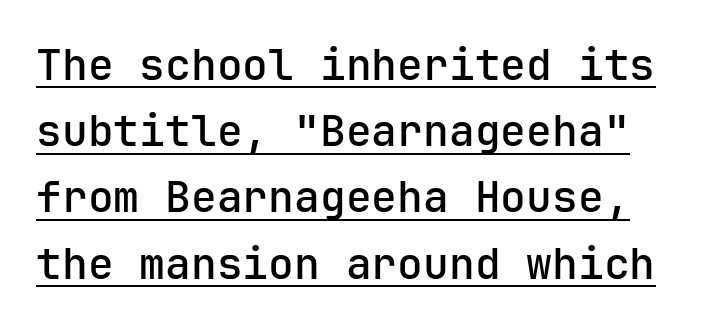
{"serif": "no", "italic": "no", "bold": "semi", "weight": "semibold", "width": "normal", "stroke_contrast": "low", "x_height": "medium", "underline": "yes", "line_spacing": "normal", "line_spacing_ratio": 1.54, "letter_spacing": "normal", "letter_spacing_em": 0.0, "glyph_px": 43}
